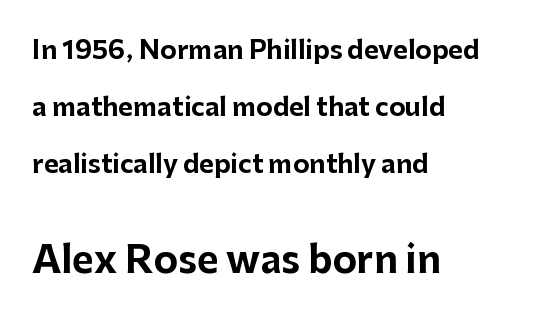
Serifs: no, the terminals of the letterforms are clean. What's the leading like? Stretched, with rows far apart. The rendering uses natural spacing where letterforms have individual widths. The specimen omits any rule beneath the text block's lines.
